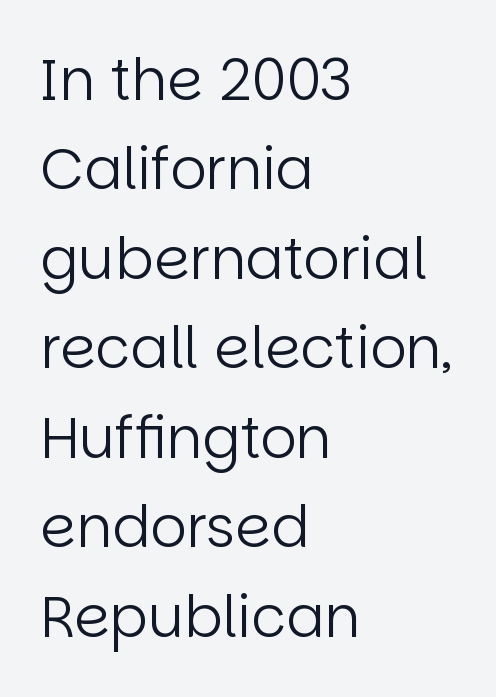
{"serif": "no", "italic": "no", "bold": "no", "weight": "regular", "width": "normal", "stroke_contrast": "low", "x_height": "large", "monospaced": "no", "underline": "no", "align": "left", "line_spacing": "normal", "line_spacing_ratio": 1.57, "letter_spacing": "normal", "letter_spacing_em": 0.0, "glyph_px": 57}
